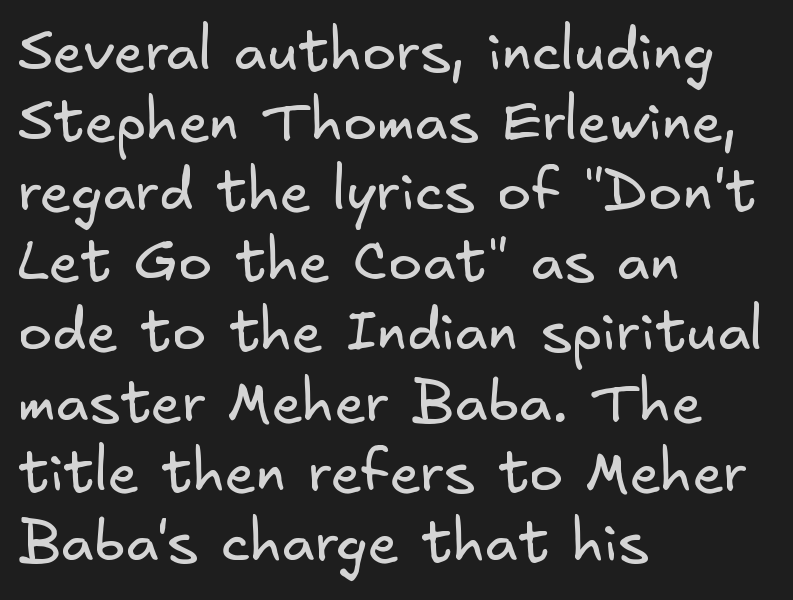
The image shows 57 px regular-weight sans-serif type; set left-aligned, line spacing 1.23x, normal letter spacing, not underlined; low stroke contrast and a small x-height.
